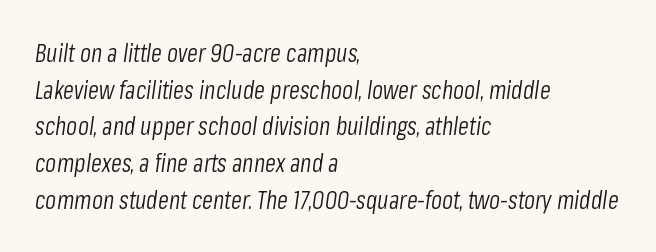
The image shows 25 px text type, italic (leaning right); set left-aligned, normal line spacing (1.47x), normal letter spacing, not underlined.
